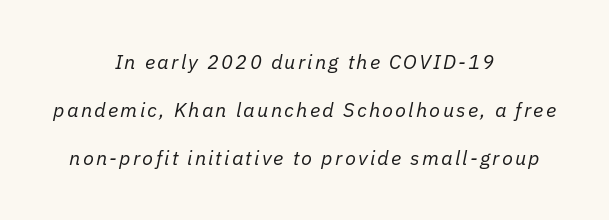
On a weight scale, this lands at 450 or below. Compared with ordinary roman type, these characters are visibly tilted. Descenders hang freely into open space. Quick note: interline space is abundant. The lines in this sample share a center point and differ in where they start and stop.
